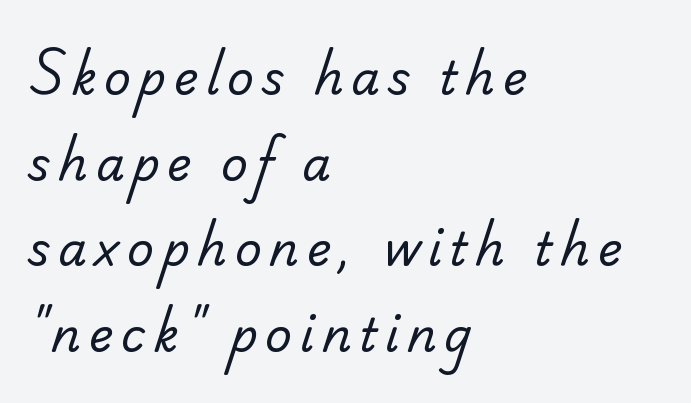
{"serif": "no", "bold": "no", "weight": "regular", "width": "normal", "stroke_contrast": "low", "x_height": "small", "monospaced": "no", "underline": "no", "align": "left", "line_spacing_ratio": 1.86, "glyph_px": 46}
